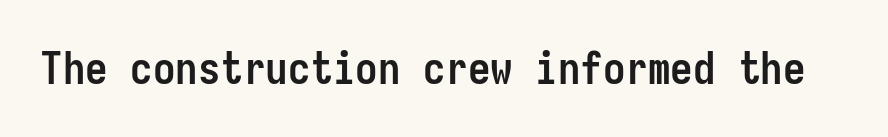
{"serif": "no", "italic": "no", "bold": "yes", "weight": "semibold", "width": "condensed", "stroke_contrast": "low", "x_height": "medium", "monospaced": "yes", "underline": "no", "letter_spacing": "normal", "letter_spacing_em": 0.0, "glyph_px": 45}
